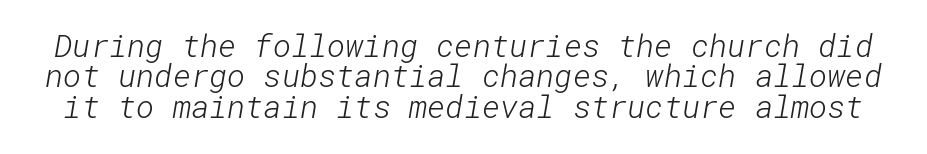
Tracking here is standard; glyphs follow each other at the usual distance. I'd call this a sans setting — the letters go barefoot. The designer dialed line spacing down below the default. Decoration check: the copy has no underline. Stems and bowls with no extra thickness — not bold.
